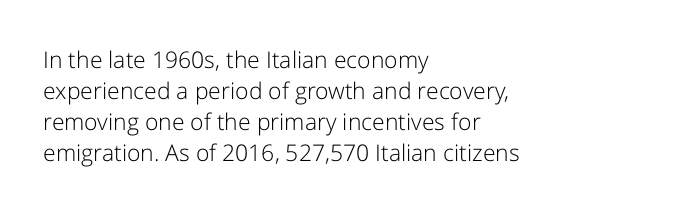
{"italic": "no", "bold": "no", "underline": "no", "align": "left", "line_spacing": "normal", "line_spacing_ratio": 1.35, "letter_spacing": "normal", "letter_spacing_em": 0.0, "glyph_px": 23}
